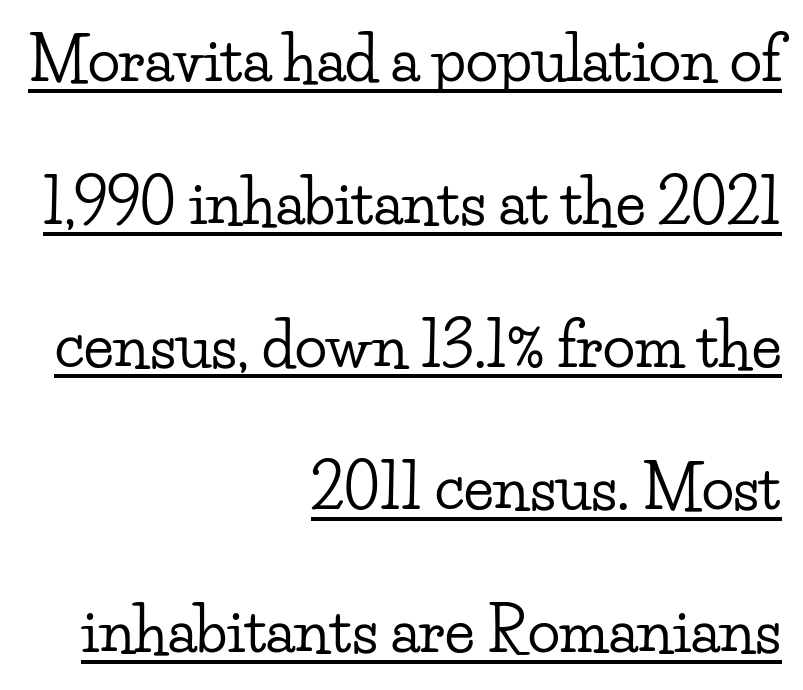
Students, observe: this is what heavily led, spacious text looks like. The letters stand upright; this is a roman face. The lines are quadded right. Students, observe the line beneath the letters — that is underlining.
